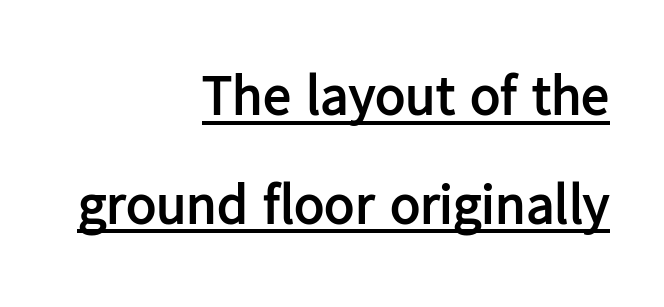
Q: Is the text bold? A: Yes.
Q: Is the text italic (slanted)? A: No, it is upright.
Q: Is the typeface a serif or a sans-serif typeface? A: Sans-serif.
Q: Is the text underlined? A: Yes.
Q: How is the paragraph aligned? A: Right-aligned.
Q: Is the spacing between letters normal or unusually wide? A: Normal.
Q: Is the spacing between lines tight, normal or loose? A: Loose.
Q: Width (condensed, normal, or wide)? A: Normal.
Q: Stroke contrast? A: Low.
Q: x-height? A: Medium.
Q: Monospaced? A: No.
